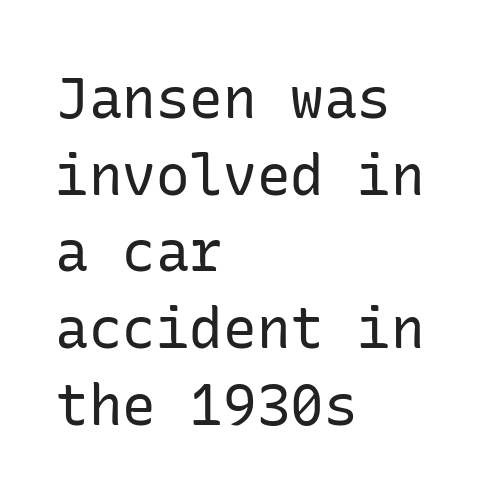
{"serif": "no", "italic": "no", "bold": "no", "weight": "regular", "width": "normal", "stroke_contrast": "low", "x_height": "medium", "underline": "no", "align": "left", "line_spacing": "normal", "line_spacing_ratio": 1.37, "letter_spacing": "normal", "letter_spacing_em": 0.0, "glyph_px": 56}
